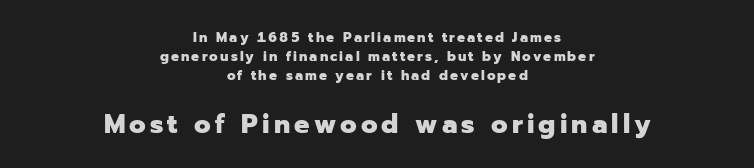
The image shows 27 px bold type, upright; set centered, normal line spacing (1.36x), not underlined; the second (bottom) block is 1.93x larger.
